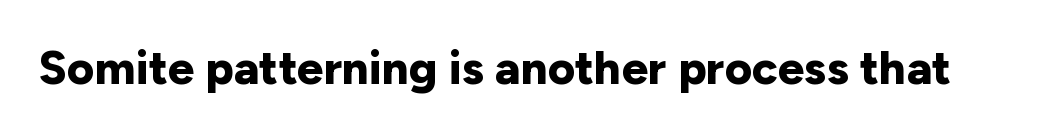
Q: Is the text bold? A: Yes.
Q: Is the text italic (slanted)? A: No, it is upright.
Q: Is the typeface a serif or a sans-serif typeface? A: Sans-serif.
Q: Is the text underlined? A: No.
Q: Is the spacing between letters normal or unusually wide? A: Normal.
Q: Width (condensed, normal, or wide)? A: Normal.
Q: Stroke contrast? A: Low.
Q: x-height? A: Medium.
Q: Monospaced? A: No.
